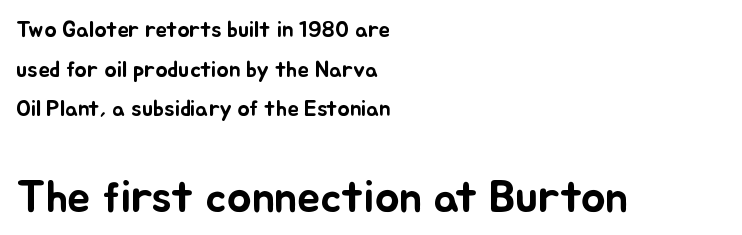
Q: Is the text italic (slanted)? A: No, it is upright.
Q: Is the text underlined? A: No.
Q: How is the paragraph aligned? A: Left-aligned.
Q: Is the spacing between letters normal or unusually wide? A: Normal.
Q: Which block of text is set in a larger size, the first (top) or the second (bottom)? A: The second (bottom) one.
Q: Width (condensed, normal, or wide)? A: Normal.
Q: Stroke contrast? A: Low.
Q: x-height? A: Small.
Q: Monospaced? A: No.
